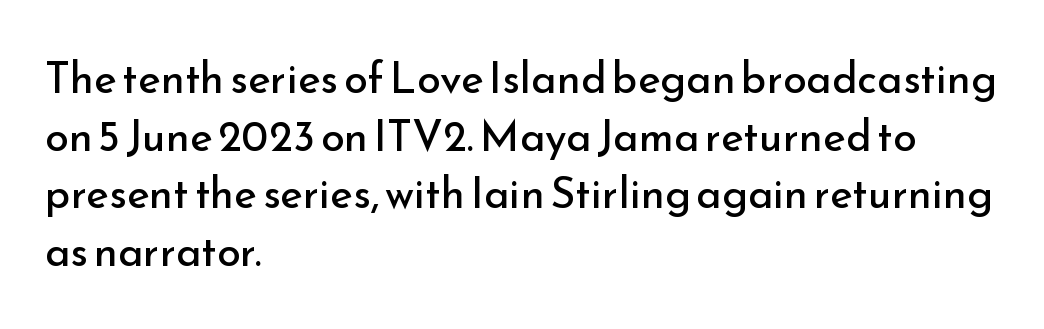
{"serif": "no", "italic": "no", "bold": "no", "weight": "regular", "width": "normal", "stroke_contrast": "low", "x_height": "small", "monospaced": "no", "underline": "no", "align": "left", "line_spacing": "normal", "line_spacing_ratio": 1.34, "letter_spacing": "normal", "letter_spacing_em": 0.0, "glyph_px": 43}
